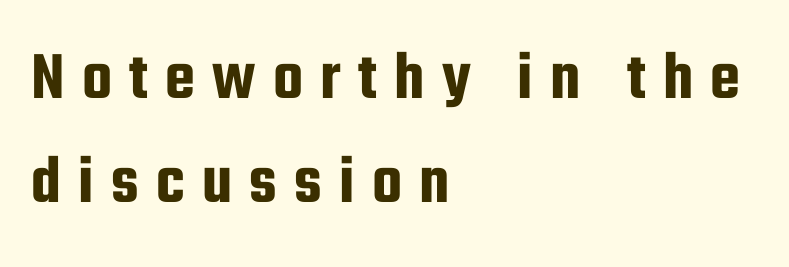
{"serif": "no", "italic": "no", "width": "condensed", "stroke_contrast": "low", "x_height": "medium", "monospaced": "no", "underline": "no", "align": "left", "line_spacing": "normal", "line_spacing_ratio": 1.51, "letter_spacing": "wide", "letter_spacing_em": 0.25, "glyph_px": 69}
